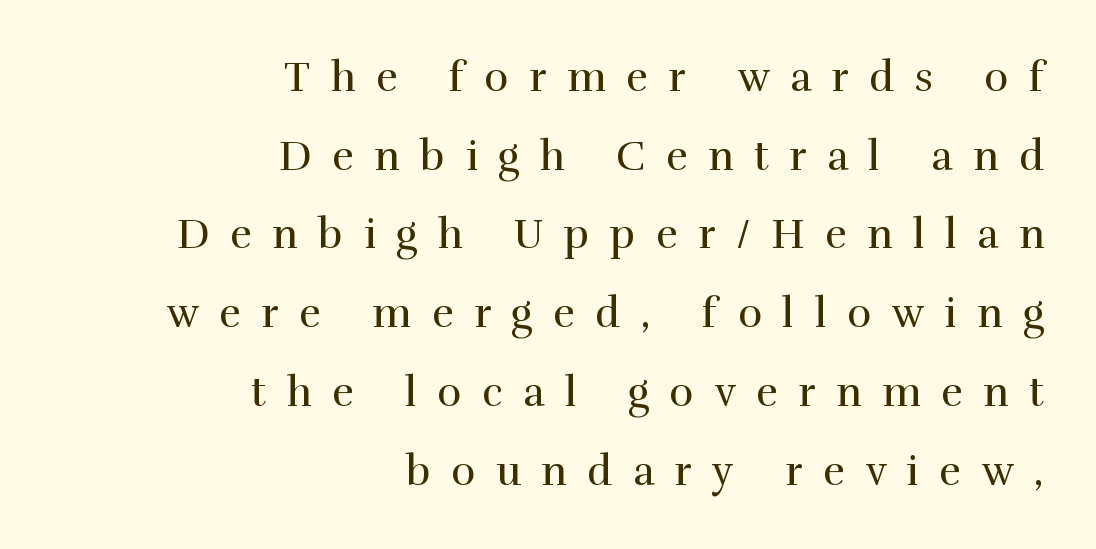
{"serif": "yes", "italic": "no", "bold": "no", "weight": "regular", "width": "normal", "x_height": "medium", "monospaced": "no", "underline": "no", "align": "right", "line_spacing": "loose", "line_spacing_ratio": 1.92, "letter_spacing": "wide", "letter_spacing_em": 0.5, "glyph_px": 41}
